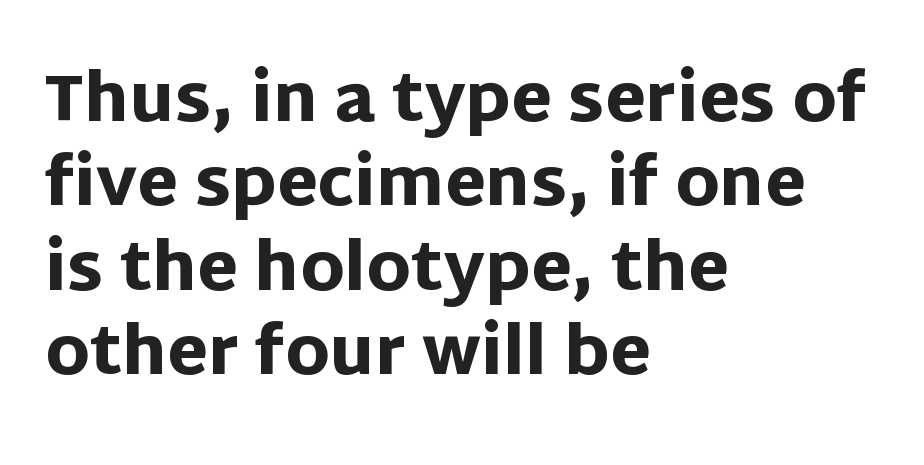
The space directly below the letters is spotless. It's the straight-up-and-down kind of type. Nobody touched the tracking dial on this one. Each letter keeps its own natural width here, so spacing adapts to shape.
